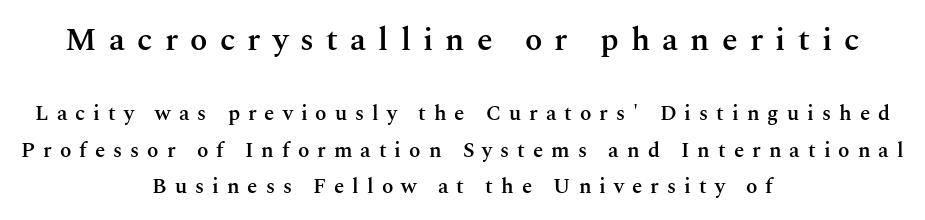
The image shows 32 px semibold serif type, upright; set centered, line spacing 1.74x, unusually wide letter spacing (+0.38 em), not underlined; the first (top) block is 1.52x larger; medium stroke contrast and a medium x-height.
